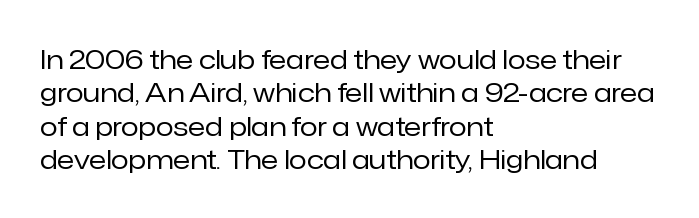
The image shows 26 px text type, upright; set left-aligned, normal line spacing (1.28x), normal letter spacing, not underlined.
